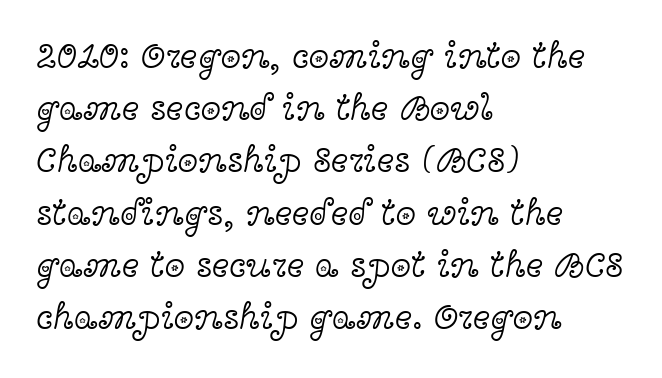
The image shows 37 px light, wide serif type, upright; set left-aligned, normal line spacing (1.41x), normal letter spacing, not underlined; a medium x-height.
